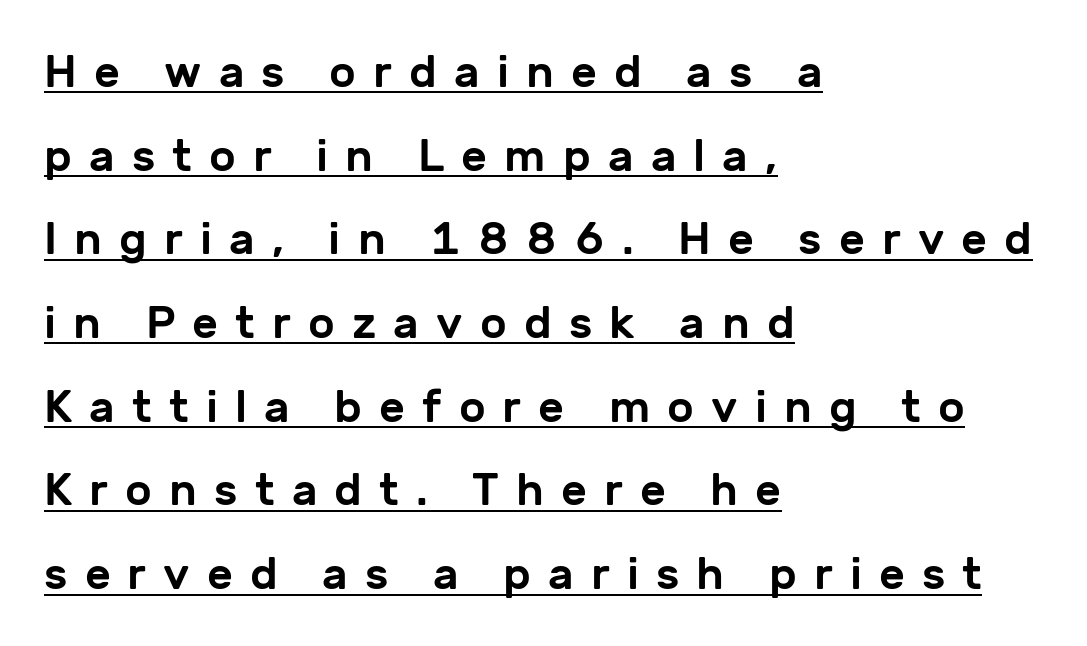
Q: Is the text italic (slanted)? A: No, it is upright.
Q: Is the typeface a serif or a sans-serif typeface? A: Sans-serif.
Q: Is the text underlined? A: Yes.
Q: How is the paragraph aligned? A: Left-aligned.
Q: Is the spacing between letters normal or unusually wide? A: Unusually wide.
Q: Width (condensed, normal, or wide)? A: Normal.
Q: Stroke contrast? A: Low.
Q: x-height? A: Medium.
Q: Monospaced? A: No.
